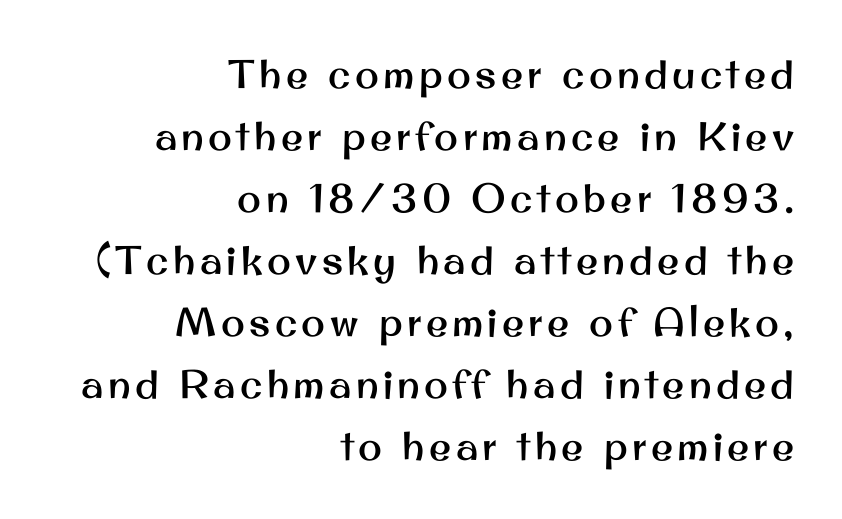
The image shows 40 px sans-serif type, upright; set right-aligned, normal line spacing (1.55x), not underlined; medium stroke contrast and a small x-height.
